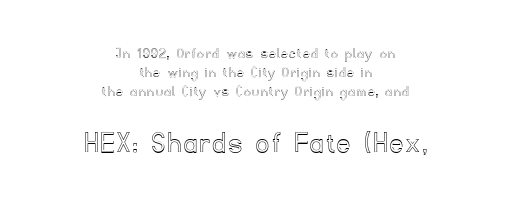
The image shows 31 px text type, upright; set centered, line spacing 1.19x, not underlined; the second (bottom) block is 1.94x larger; a small x-height.
